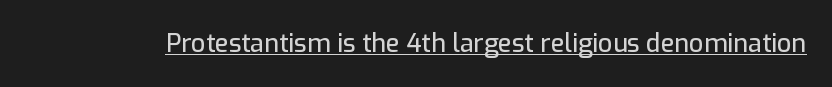
{"italic": "no", "underline": "yes", "letter_spacing": "normal", "letter_spacing_em": 0.0, "glyph_px": 25}
